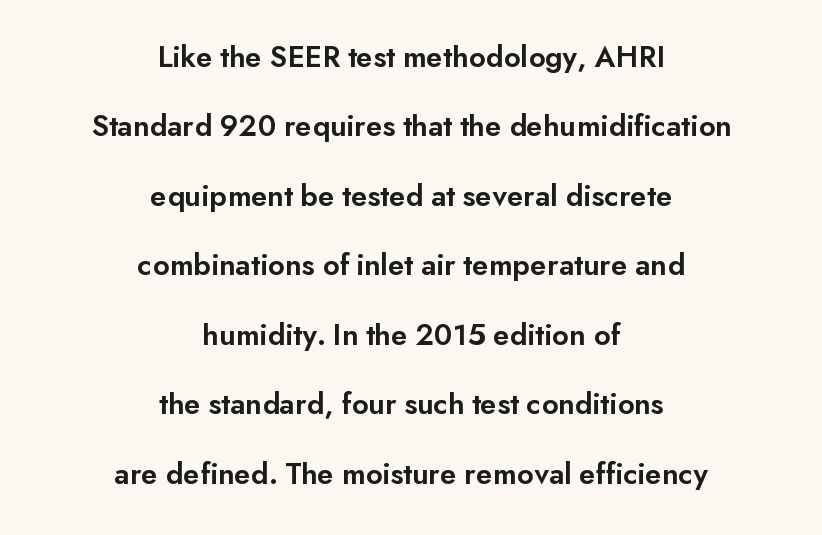
Q: Is the text bold? A: Semi-bold.
Q: Is the text italic (slanted)? A: No, it is upright.
Q: Is the typeface a serif or a sans-serif typeface? A: Sans-serif.
Q: Is the text underlined? A: No.
Q: How is the paragraph aligned? A: Centered.
Q: Is the spacing between letters normal or unusually wide? A: Normal.
Q: Is the spacing between lines tight, normal or loose? A: Loose.
Q: Width (condensed, normal, or wide)? A: Normal.
Q: Stroke contrast? A: Low.
Q: x-height? A: Small.
Q: Monospaced? A: No.
